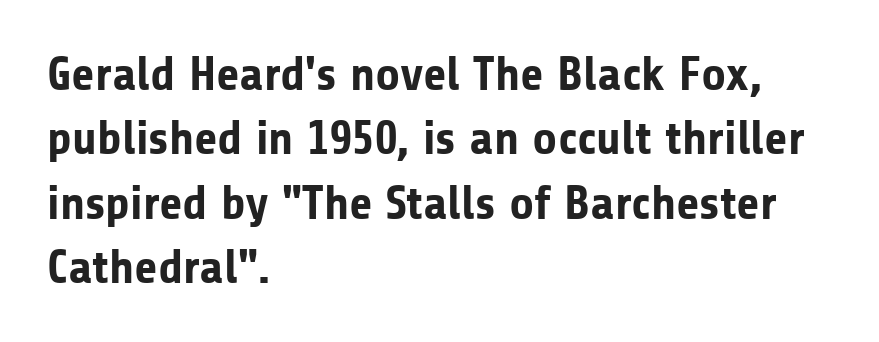
The image shows 48 px bold sans-serif type, upright; set left-aligned, normal line spacing (1.34x), normal letter spacing, not underlined; low stroke contrast and a medium x-height.
